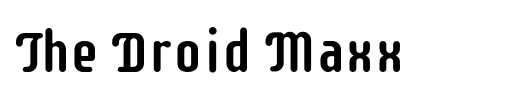
Q: Is the text italic (slanted)? A: No, it is upright.
Q: Is the typeface a serif or a sans-serif typeface? A: Sans-serif.
Q: Is the text underlined? A: No.
Q: Is the spacing between letters normal or unusually wide? A: Normal.
Q: Width (condensed, normal, or wide)? A: Condensed.
Q: Stroke contrast? A: Low.
Q: x-height? A: Large.
Q: Monospaced? A: No.
